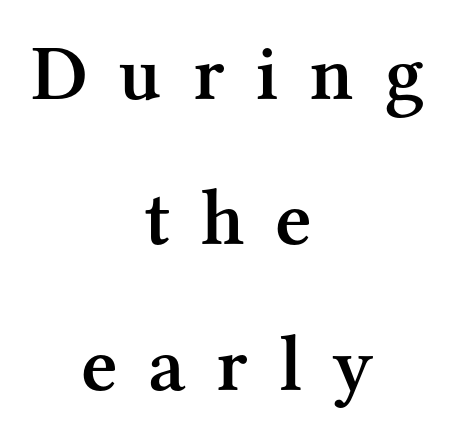
Quick note: not italic, upright. In terms of letterform style, serifs are clearly present. Teacher's note: observe the equal gaps on both sides — that is centered alignment. Bare-footed words on every line. Stems and bowls a touch heavier than normal — semibold. The passage shown is typed in a proportional face where columns would drift.
